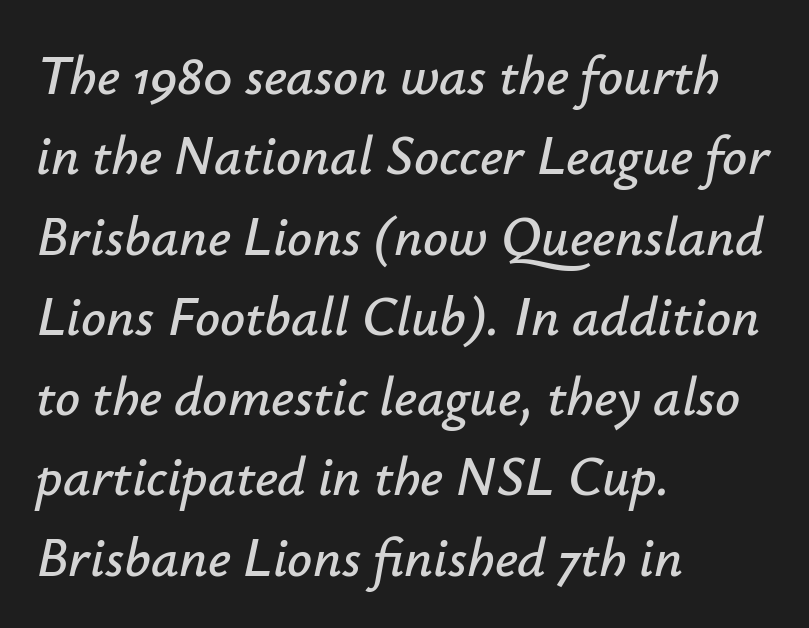
{"italic": "yes", "lean": "right", "slant_degrees": 12, "width": "normal", "stroke_contrast": "low", "x_height": "small", "monospaced": "no", "underline": "no", "align": "left", "line_spacing": "normal", "line_spacing_ratio": 1.46, "letter_spacing": "normal", "letter_spacing_em": 0.0, "glyph_px": 55}
